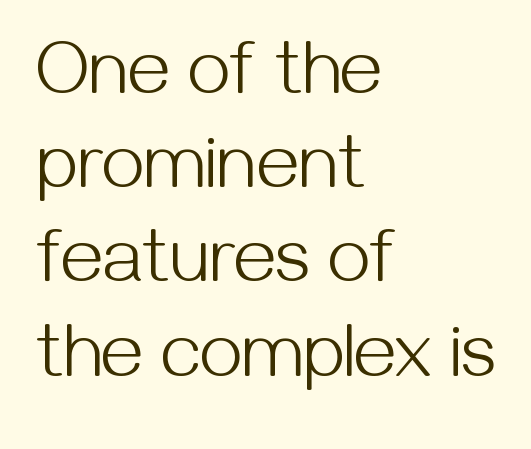
Q: Is the text bold? A: No.
Q: Is the text italic (slanted)? A: No, it is upright.
Q: Is the typeface a serif or a sans-serif typeface? A: Sans-serif.
Q: Is the text underlined? A: No.
Q: How is the paragraph aligned? A: Left-aligned.
Q: Is the spacing between letters normal or unusually wide? A: Normal.
Q: Width (condensed, normal, or wide)? A: Normal.
Q: Stroke contrast? A: Medium.
Q: x-height? A: Medium.
Q: Monospaced? A: No.
